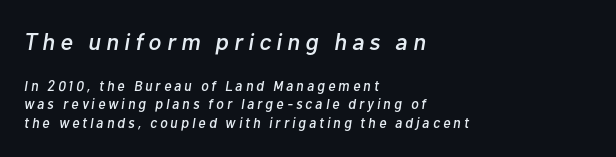
{"italic": "yes", "lean": "right", "slant_degrees": 10, "underline": "no", "align": "left", "line_spacing": "normal", "line_spacing_ratio": 1.35, "letter_spacing": "wide", "letter_spacing_em": 0.22, "larger_block": "first", "size_ratio": 1.71, "glyph_px": 24}
